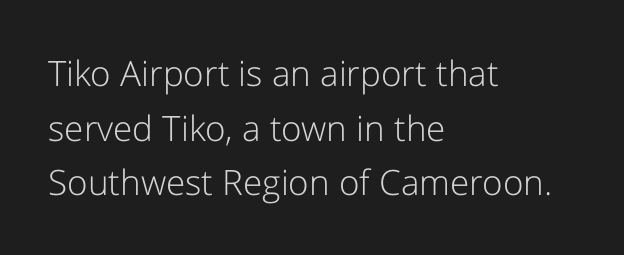
Q: Is the text bold? A: No.
Q: Is the text italic (slanted)? A: No, it is upright.
Q: Is the typeface a serif or a sans-serif typeface? A: Sans-serif.
Q: Is the text underlined? A: No.
Q: How is the paragraph aligned? A: Left-aligned.
Q: Is the spacing between letters normal or unusually wide? A: Normal.
Q: Is the spacing between lines tight, normal or loose? A: Normal.
Q: Width (condensed, normal, or wide)? A: Normal.
Q: Stroke contrast? A: Low.
Q: x-height? A: Medium.
Q: Monospaced? A: No.
